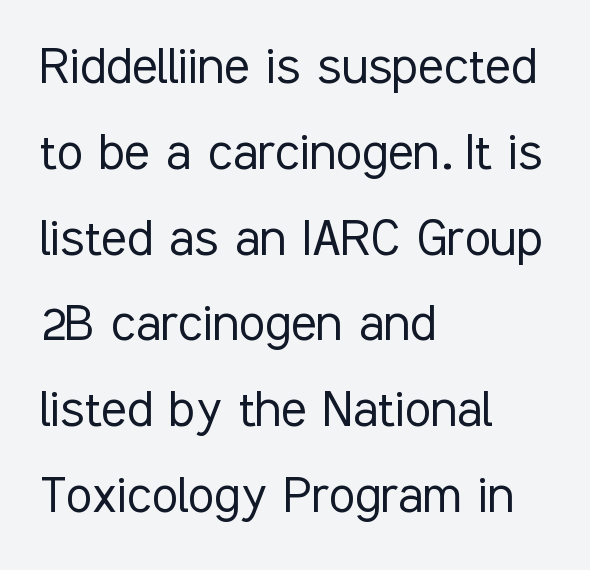
{"serif": "no", "italic": "no", "bold": "no", "weight": "light", "width": "condensed", "stroke_contrast": "low", "x_height": "medium", "monospaced": "no", "underline": "no", "align": "left", "line_spacing": "normal", "line_spacing_ratio": 1.43, "letter_spacing": "normal", "letter_spacing_em": 0.0, "glyph_px": 60}
